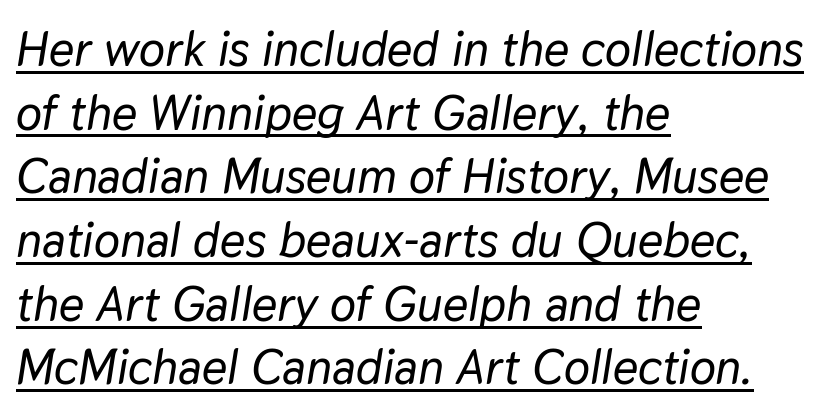
Q: Is the text italic (slanted)? A: Yes, it leans right by about 9 degrees.
Q: Is the text underlined? A: Yes.
Q: How is the paragraph aligned? A: Left-aligned.
Q: Is the spacing between letters normal or unusually wide? A: Normal.
Q: Is the spacing between lines tight, normal or loose? A: Normal.
Q: Width (condensed, normal, or wide)? A: Normal.
Q: Stroke contrast? A: Low.
Q: x-height? A: Medium.
Q: Monospaced? A: No.
